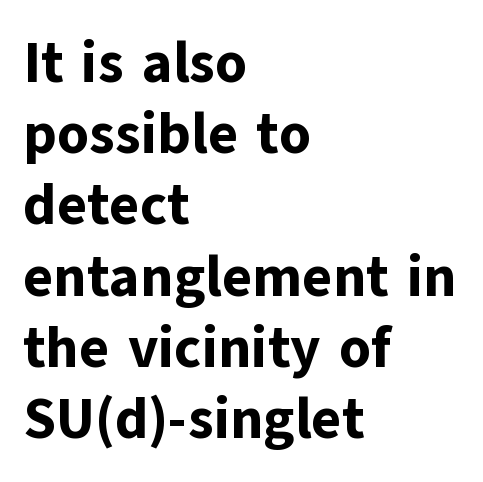
Q: Is the text bold? A: Yes.
Q: Is the text italic (slanted)? A: No, it is upright.
Q: Is the typeface a serif or a sans-serif typeface? A: Sans-serif.
Q: Is the text underlined? A: No.
Q: How is the paragraph aligned? A: Left-aligned.
Q: Is the spacing between letters normal or unusually wide? A: Normal.
Q: Is the spacing between lines tight, normal or loose? A: Normal.
Q: Width (condensed, normal, or wide)? A: Normal.
Q: Stroke contrast? A: Low.
Q: x-height? A: Medium.
Q: Monospaced? A: No.
